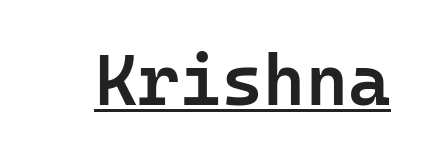
The image shows 72 px semibold sans-serif type, upright, monospaced; set normal letter spacing, underlined; low stroke contrast and a medium x-height.
